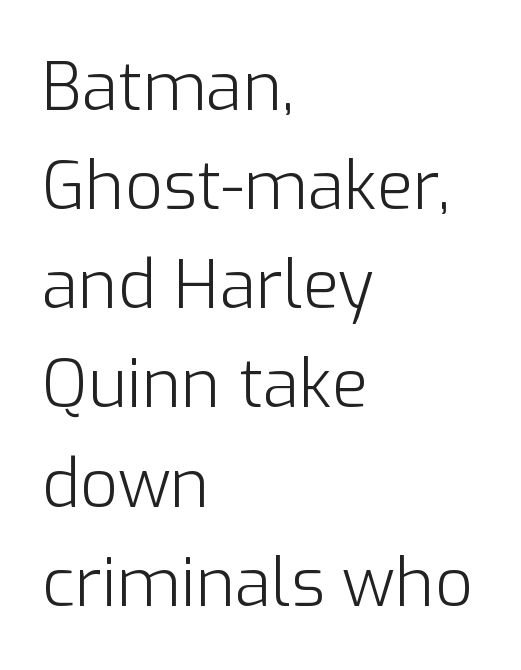
Q: Is the text bold? A: No.
Q: Is the text italic (slanted)? A: No, it is upright.
Q: Is the typeface a serif or a sans-serif typeface? A: Sans-serif.
Q: Is the text underlined? A: No.
Q: How is the paragraph aligned? A: Left-aligned.
Q: Is the spacing between letters normal or unusually wide? A: Normal.
Q: Is the spacing between lines tight, normal or loose? A: Normal.
Q: Width (condensed, normal, or wide)? A: Normal.
Q: Stroke contrast? A: Low.
Q: x-height? A: Medium.
Q: Monospaced? A: No.
